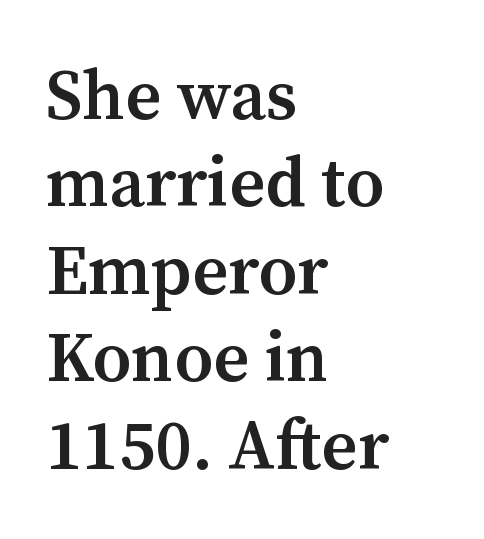
Q: Is the text bold? A: Semi-bold.
Q: Is the text italic (slanted)? A: No, it is upright.
Q: Is the typeface a serif or a sans-serif typeface? A: Serif.
Q: Is the text underlined? A: No.
Q: How is the paragraph aligned? A: Left-aligned.
Q: Is the spacing between letters normal or unusually wide? A: Normal.
Q: Is the spacing between lines tight, normal or loose? A: Normal.
Q: Width (condensed, normal, or wide)? A: Normal.
Q: Stroke contrast? A: Medium.
Q: x-height? A: Medium.
Q: Monospaced? A: No.
